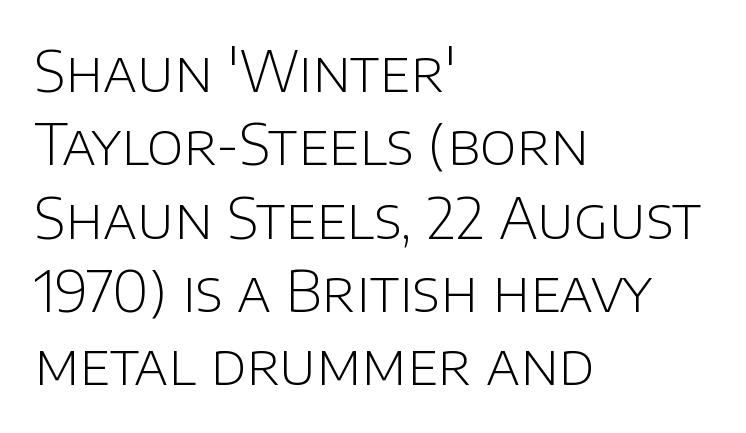
Nobody touched the tracking dial on this one. No word sits above an underline. Stroke terminals: plain, sans-serif. Bold? No — there's no thickening of the strokes.
